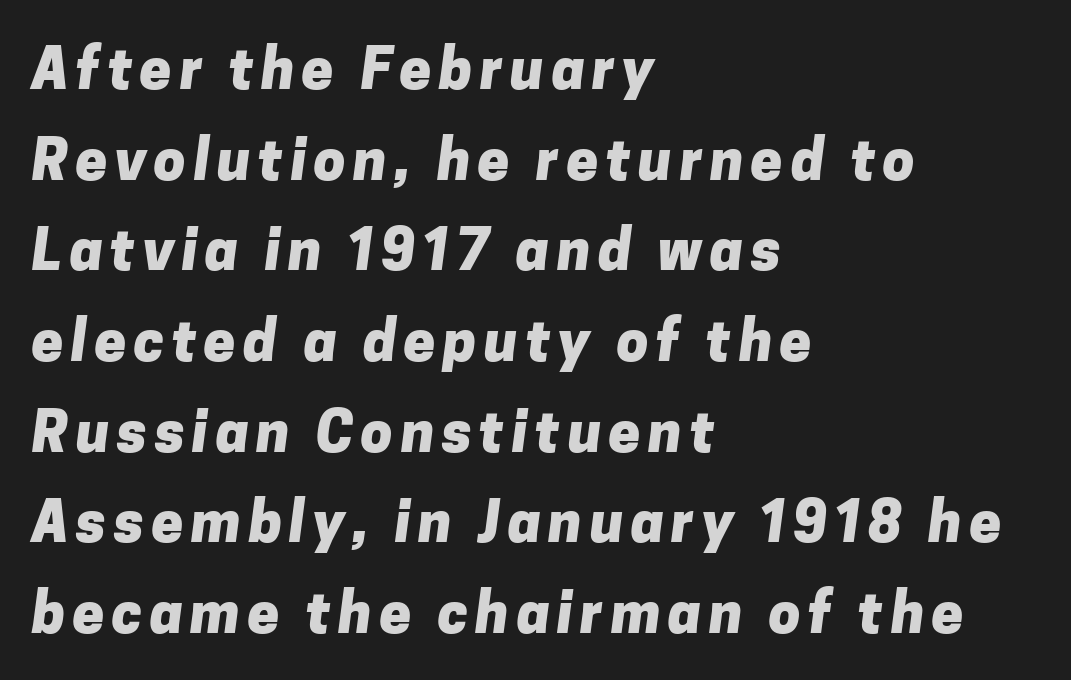
Q: Is the text bold? A: Yes.
Q: Is the typeface a serif or a sans-serif typeface? A: Sans-serif.
Q: Is the text underlined? A: No.
Q: How is the paragraph aligned? A: Left-aligned.
Q: Is the spacing between lines tight, normal or loose? A: Normal.
Q: Width (condensed, normal, or wide)? A: Normal.
Q: Stroke contrast? A: Low.
Q: x-height? A: Medium.
Q: Monospaced? A: No.
